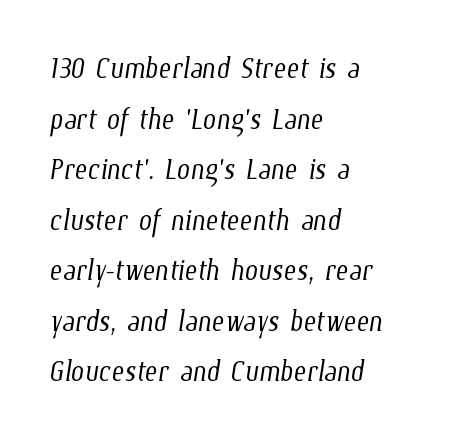
Honestly, the letter spacing is just normal — you wouldn't notice it. Each new line begins a customary step beneath the previous one. The characters are drawn with everyday or finer stroke widths. Clear beneath every line of the passage. Each letter keeps its own natural width here, so spacing adapts to shape.
